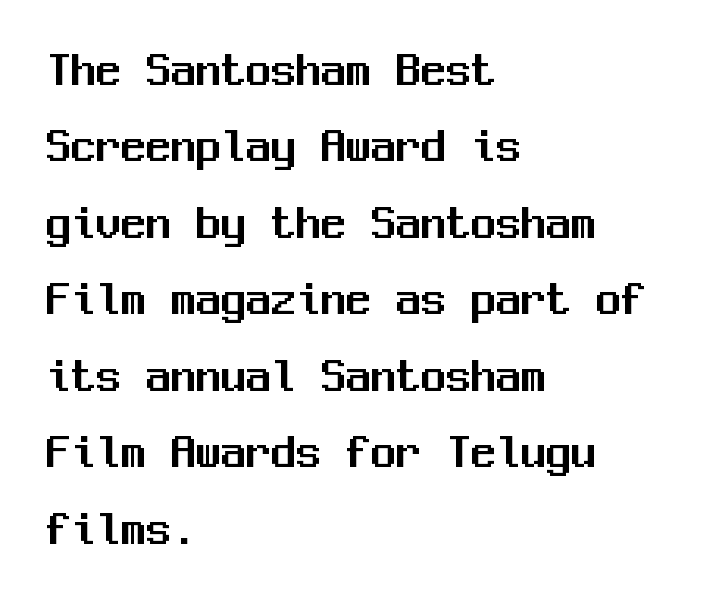
Q: Is the text italic (slanted)? A: No, it is upright.
Q: Is the typeface a serif or a sans-serif typeface? A: Sans-serif.
Q: Is the text underlined? A: No.
Q: How is the paragraph aligned? A: Left-aligned.
Q: Is the spacing between letters normal or unusually wide? A: Normal.
Q: Is the spacing between lines tight, normal or loose? A: Normal.
Q: Width (condensed, normal, or wide)? A: Normal.
Q: Stroke contrast? A: Medium.
Q: x-height? A: Medium.
Q: Monospaced? A: Yes.
